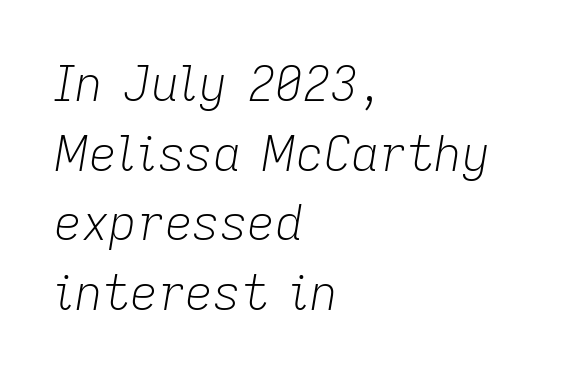
The image shows 48 px light type, italic (leaning right); set left-aligned, normal line spacing (1.45x), normal letter spacing, not underlined; low stroke contrast and a medium x-height.
